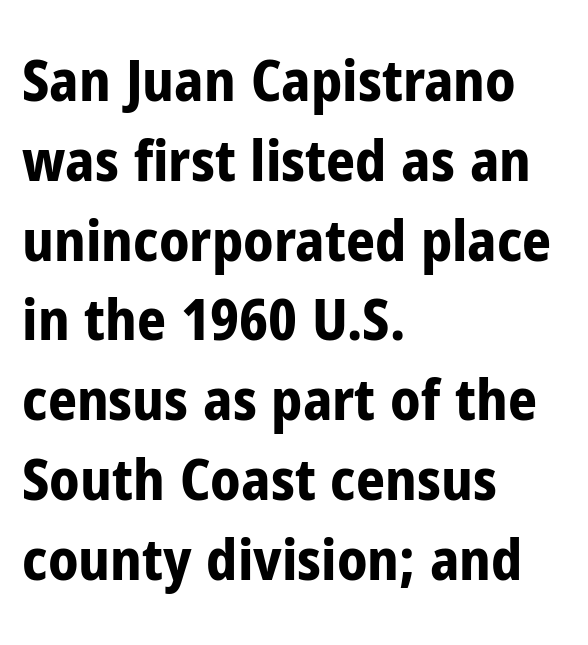
The compositor pushed each line to the left boundary. The strip under each line holds only bare page. In terms of letterspacing, this is plain default setting. What weight is shown? A full bold with thick strokes. Upright lettering throughout.
